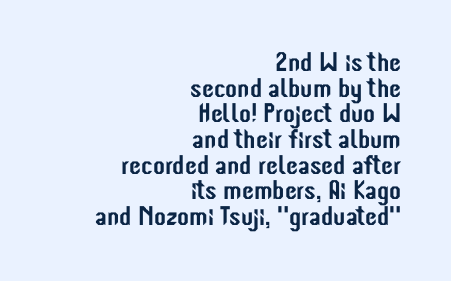
Q: Is the text italic (slanted)? A: No, it is upright.
Q: Is the text underlined? A: No.
Q: How is the paragraph aligned? A: Right-aligned.
Q: Is the spacing between letters normal or unusually wide? A: Normal.
Q: Is the spacing between lines tight, normal or loose? A: Tight.
